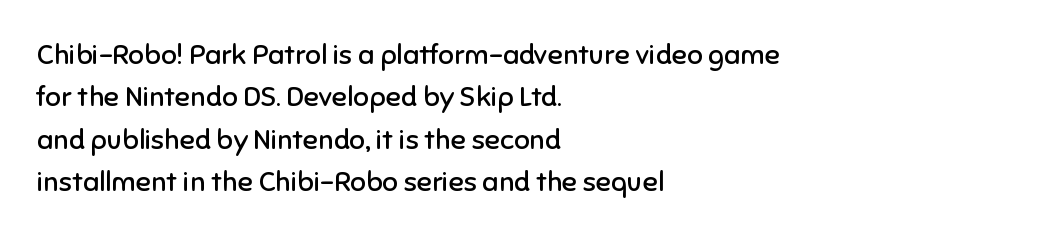
The image shows 28 px regular-weight sans-serif type, upright; set left-aligned, normal line spacing (1.51x), normal letter spacing, not underlined; low stroke contrast and a medium x-height.
